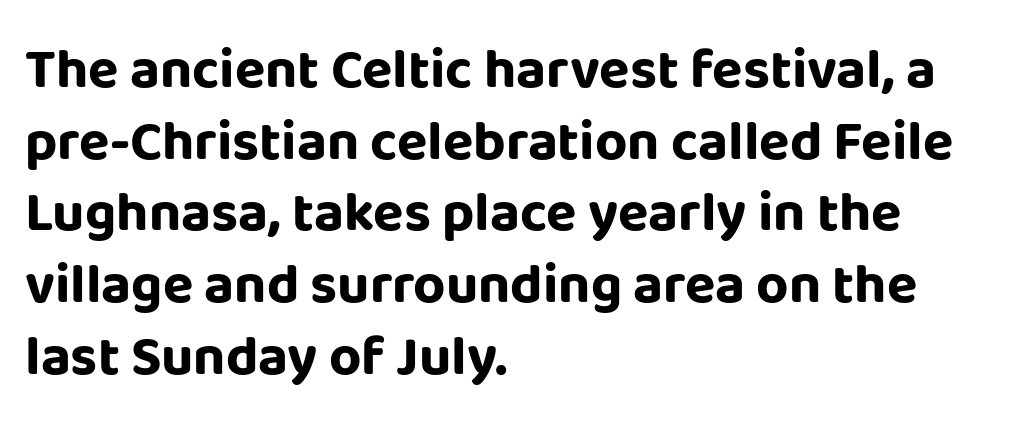
The image shows 56 px bold sans-serif type, upright; set left-aligned, normal line spacing (1.28x), normal letter spacing, not underlined; low stroke contrast and a large x-height.
